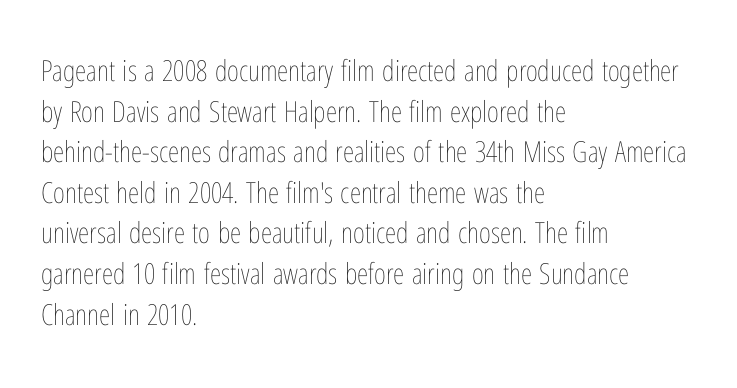
Short note: letters normally spaced. The zone under the glyphs is completely vacant. Caption: multi-line text, flush left, ragged right. Summary of weight: not heavy and not bold.
